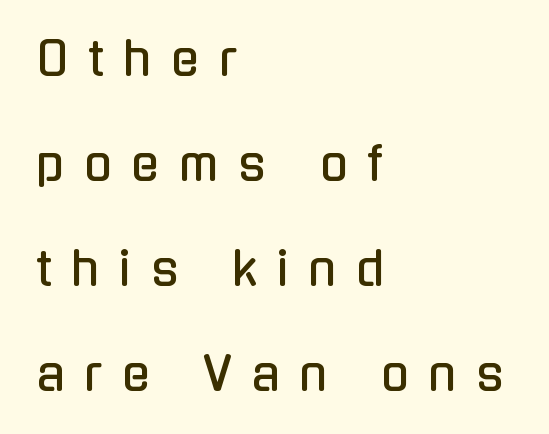
Which margin do the lines hug? The left one — the right edge is uneven. Honestly, there is no underline to notice here at all. Think of a printed novel: that variable character pitch is what you see here. Vertical strokes here are truly vertical. This rendering widens character spacing well past its baseline value. These lines are composed in type without serifs.
